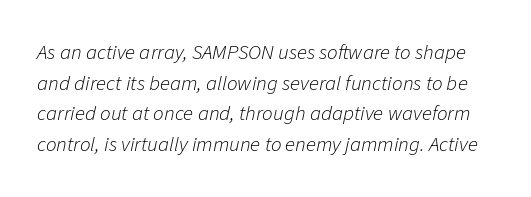
The specimen omits any rule beneath the text block's lines. A quiet, ordinary-to-light weight characterises the typeface. These lines were composed using italics. The horizontal fit of the characters is conventional and even.
